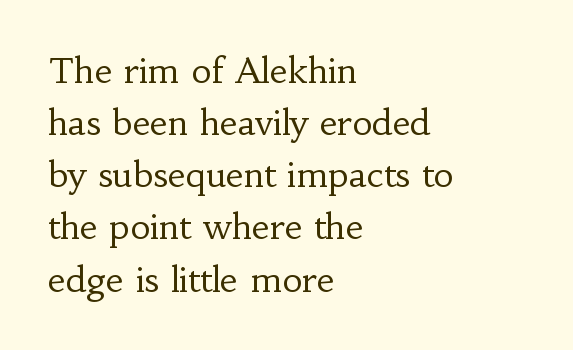
The image shows 35 px regular-weight serif type, upright; set left-aligned, normal line spacing (1.49x), normal letter spacing, not underlined; low stroke contrast and a small x-height.
